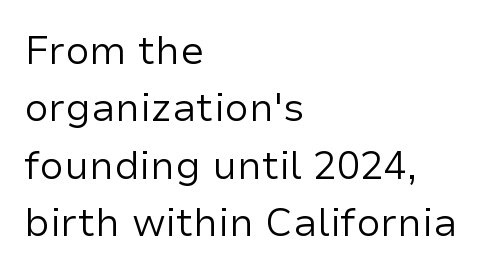
Q: Is the text bold? A: No.
Q: Is the text italic (slanted)? A: No, it is upright.
Q: Is the typeface a serif or a sans-serif typeface? A: Sans-serif.
Q: Is the text underlined? A: No.
Q: How is the paragraph aligned? A: Left-aligned.
Q: Is the spacing between letters normal or unusually wide? A: Normal.
Q: Is the spacing between lines tight, normal or loose? A: Normal.
Q: Width (condensed, normal, or wide)? A: Normal.
Q: Stroke contrast? A: Low.
Q: x-height? A: Medium.
Q: Monospaced? A: No.
